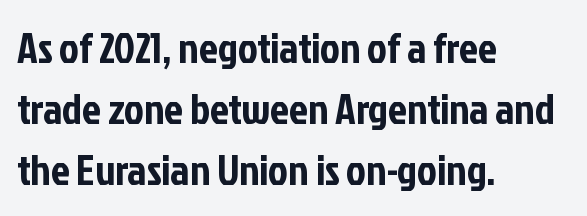
The zone under the glyphs is completely vacant. I'd call this a sans setting — the letters go barefoot. There is no visible air inserted between adjacent glyphs. Do the characters align in a grid? No, the font is proportional. Italic: no, the glyphs are upright roman.
